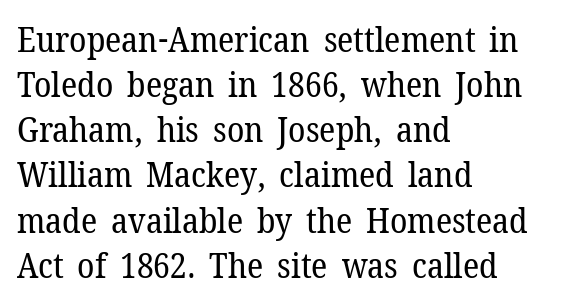
The image shows 35 px regular-weight serif type, upright; set left-aligned, normal line spacing (1.29x), normal letter spacing, not underlined; low stroke contrast and a medium x-height.
